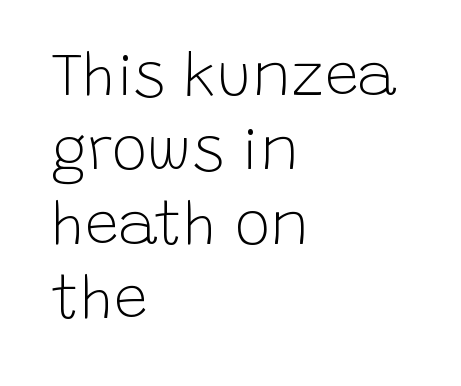
Q: Is the text bold? A: No.
Q: Is the text italic (slanted)? A: No, it is upright.
Q: Is the typeface a serif or a sans-serif typeface? A: Sans-serif.
Q: Is the text underlined? A: No.
Q: How is the paragraph aligned? A: Left-aligned.
Q: Is the spacing between letters normal or unusually wide? A: Normal.
Q: Width (condensed, normal, or wide)? A: Normal.
Q: Stroke contrast? A: Low.
Q: x-height? A: Large.
Q: Monospaced? A: No.
